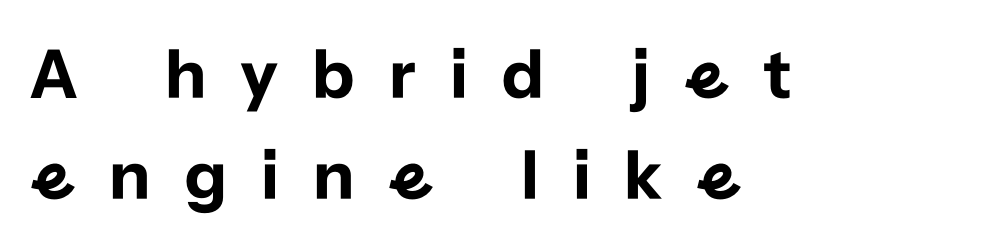
The image shows 73 px sans-serif type, upright; set left-aligned, normal line spacing (1.39x), unusually wide letter spacing (+0.46 em), not underlined; low stroke contrast and a medium x-height.
